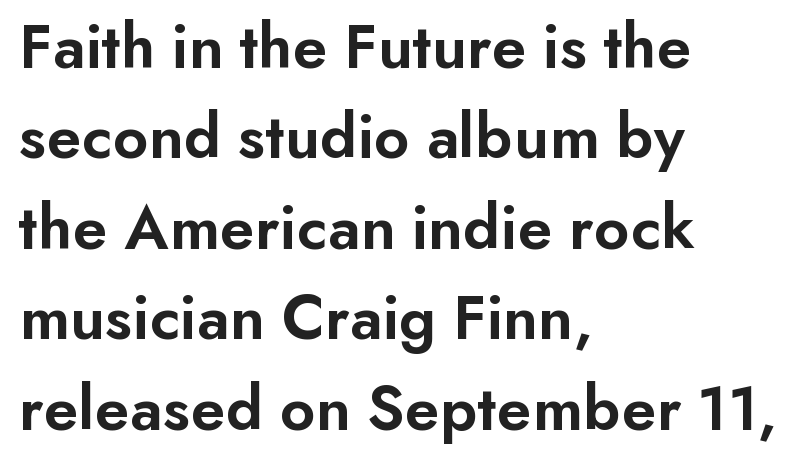
The image shows 66 px semibold sans-serif type, upright; set left-aligned, normal line spacing (1.37x), normal letter spacing, not underlined; low stroke contrast and a small x-height.
